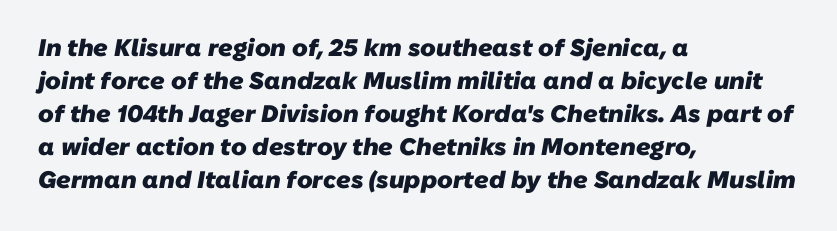
Q: Is the text bold? A: Yes.
Q: Is the text underlined? A: No.
Q: How is the paragraph aligned? A: Left-aligned.
Q: Is the spacing between letters normal or unusually wide? A: Normal.
Q: Is the spacing between lines tight, normal or loose? A: Normal.
